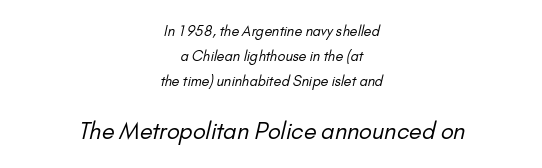
{"bold": "no", "underline": "no", "align": "center", "line_spacing_ratio": 1.8, "letter_spacing": "normal", "letter_spacing_em": 0.0, "larger_block": "second", "size_ratio": 1.64, "glyph_px": 23}
